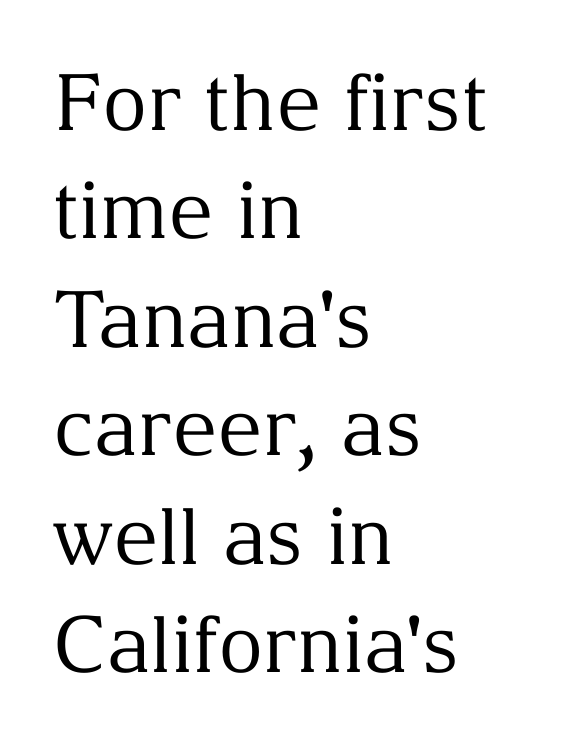
The image shows 78 px regular-weight serif type, upright; set left-aligned, normal line spacing (1.39x), normal letter spacing, not underlined; medium stroke contrast and a medium x-height.
